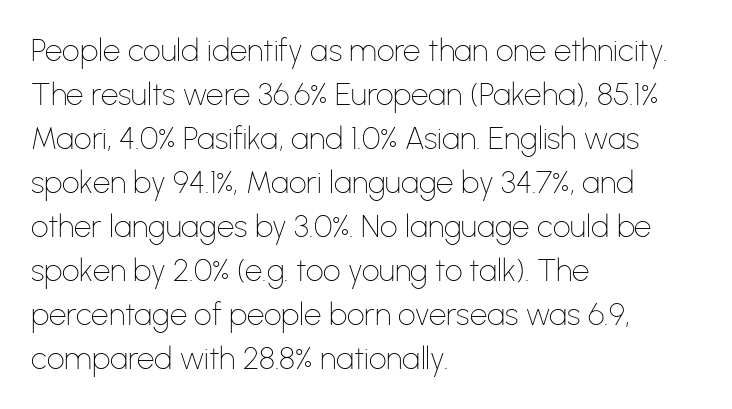
The letters carry no serifs — their stems end cleanly without finishing strokes. Glance below the letters and you will spot only blank space. Is the stroke heavy? The answer is a plain regular-or-lighter. Posture: straight, roman, zero tilt. Words appear dense and cohesive because spacing is normal. Normally led — the rows are evenly, conventionally spaced.
